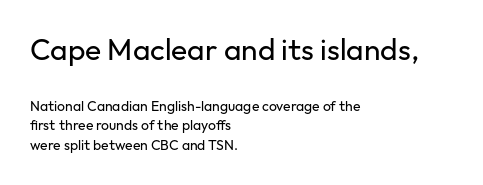
The image shows 30 px regular-weight sans-serif type, upright; set left-aligned, normal line spacing (1.42x), normal letter spacing, not underlined; the first (top) block is 2.14x larger; low stroke contrast and a medium x-height.
